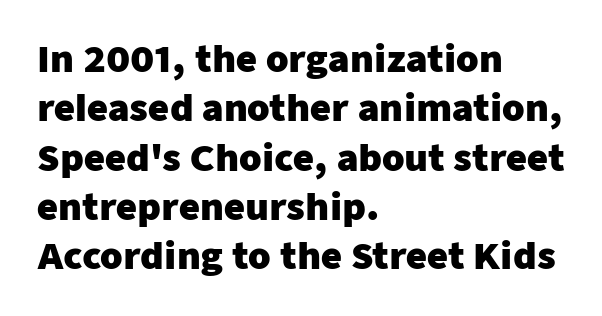
Q: Is the text bold? A: Yes.
Q: Is the text italic (slanted)? A: No, it is upright.
Q: Is the typeface a serif or a sans-serif typeface? A: Sans-serif.
Q: Is the text underlined? A: No.
Q: How is the paragraph aligned? A: Left-aligned.
Q: Is the spacing between letters normal or unusually wide? A: Normal.
Q: Is the spacing between lines tight, normal or loose? A: Normal.
Q: Width (condensed, normal, or wide)? A: Normal.
Q: Stroke contrast? A: Low.
Q: x-height? A: Medium.
Q: Monospaced? A: No.
